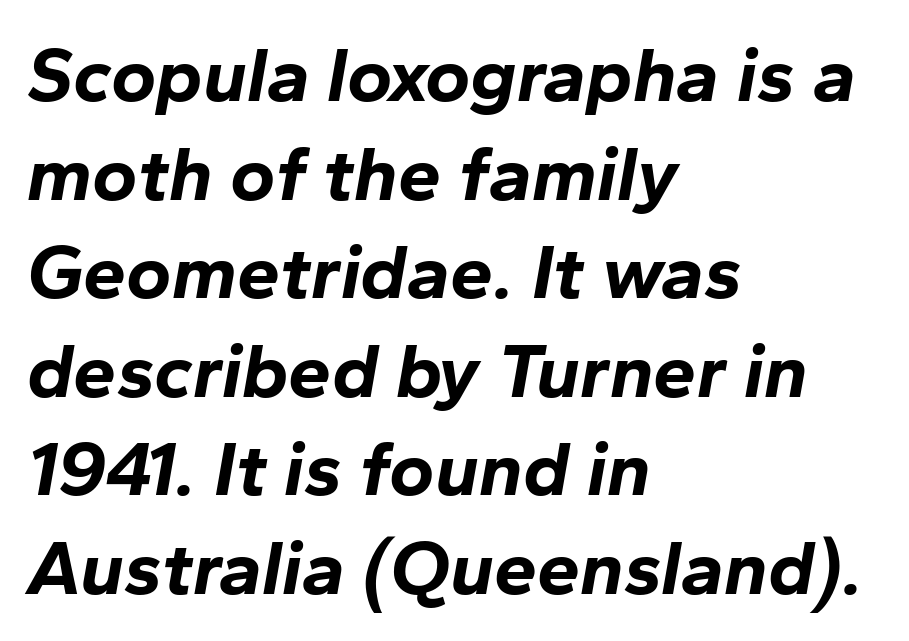
{"italic": "yes", "lean": "right", "slant_degrees": 10, "bold": "yes", "weight": "bold", "width": "normal", "stroke_contrast": "low", "x_height": "medium", "monospaced": "no", "underline": "no", "align": "left", "line_spacing": "normal", "line_spacing_ratio": 1.28, "letter_spacing": "normal", "letter_spacing_em": 0.0, "glyph_px": 77}
